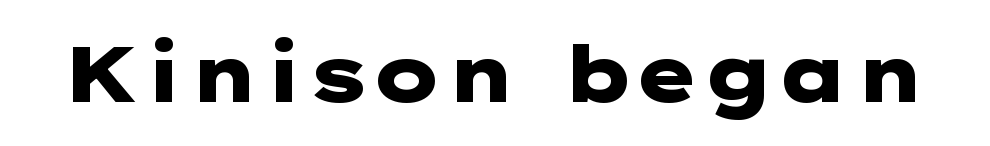
Q: Is the text bold? A: Yes.
Q: Is the text italic (slanted)? A: No, it is upright.
Q: Is the typeface a serif or a sans-serif typeface? A: Sans-serif.
Q: Is the text underlined? A: No.
Q: Is the spacing between letters normal or unusually wide? A: Normal.
Q: Width (condensed, normal, or wide)? A: Wide.
Q: Stroke contrast? A: Low.
Q: x-height? A: Medium.
